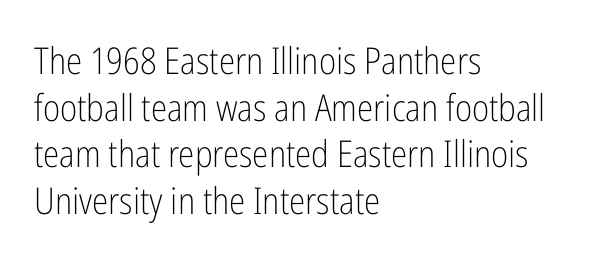
{"serif": "no", "italic": "no", "bold": "no", "weight": "light", "width": "condensed", "stroke_contrast": "low", "x_height": "medium", "monospaced": "no", "underline": "no", "align": "left", "line_spacing": "normal", "line_spacing_ratio": 1.26, "letter_spacing": "normal", "letter_spacing_em": 0.0, "glyph_px": 37}
